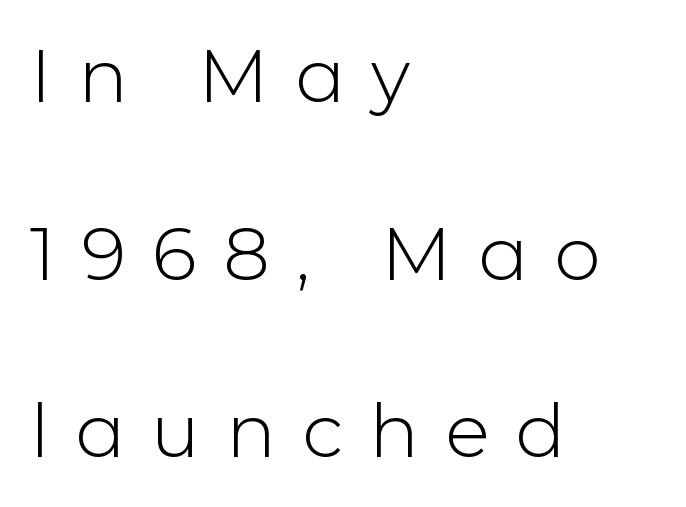
Font category for this specimen: sans-serif. No extra ink here — the face is not bold. The letters advance in unequal steps, a hallmark of proportional type. Designer's note — italics off, roman on. Interline gaps are noticeably wide in this sample. Does extra space separate the letters? Yes, quite a lot of it.
